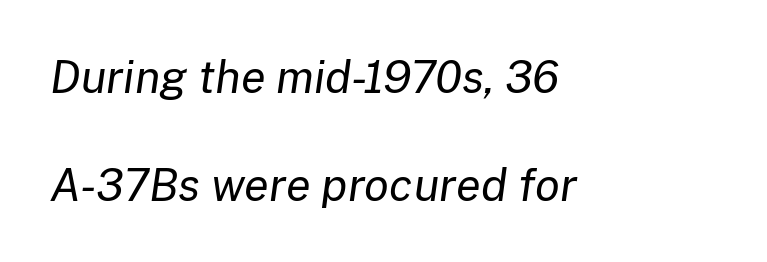
Q: Is the text bold? A: No.
Q: Is the text italic (slanted)? A: Yes, it leans right by about 8 degrees.
Q: Is the text underlined? A: No.
Q: How is the paragraph aligned? A: Left-aligned.
Q: Is the spacing between letters normal or unusually wide? A: Normal.
Q: Is the spacing between lines tight, normal or loose? A: Loose.
Q: Width (condensed, normal, or wide)? A: Normal.
Q: Stroke contrast? A: Low.
Q: x-height? A: Medium.
Q: Monospaced? A: No.
